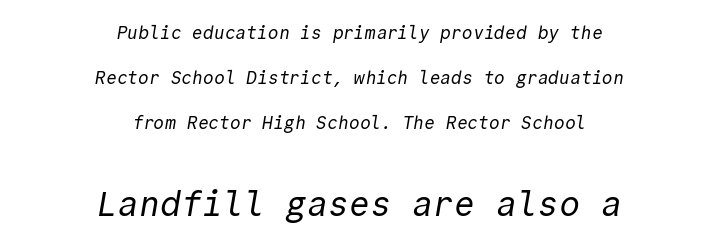
The image shows 35 px regular-weight sans-serif type, monospaced; set centered, loose line spacing (2.49x), normal letter spacing, not underlined; the second (bottom) block is 1.94x larger; a medium x-height.
